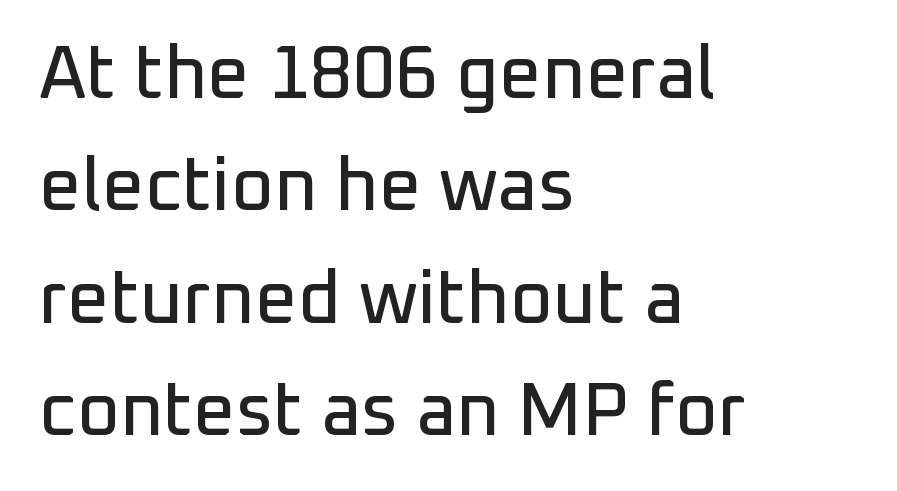
The image shows 74 px sans-serif type, upright; set left-aligned, normal line spacing (1.52x), normal letter spacing, not underlined; low stroke contrast and a medium x-height.
